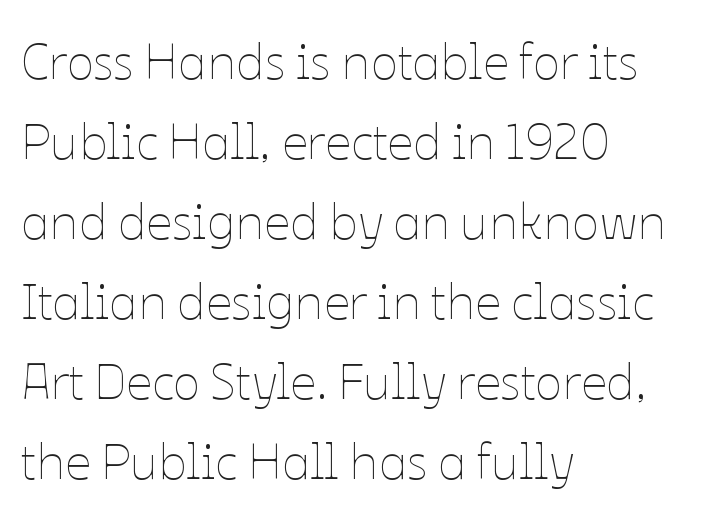
The image shows 51 px thin type, upright; set left-aligned, normal line spacing (1.57x), normal letter spacing, not underlined; low stroke contrast and a medium x-height.
